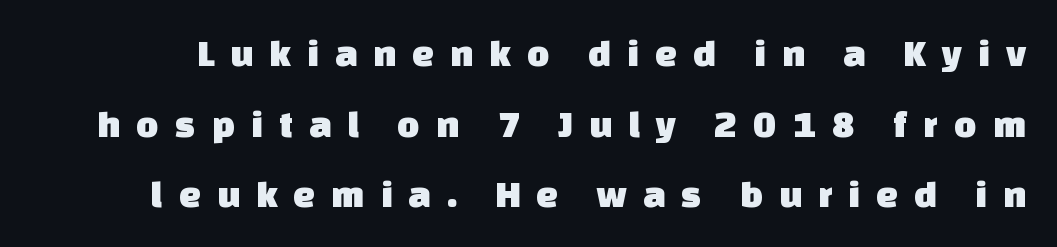
The image shows 39 px sans-serif type; set line spacing 1.81x, unusually wide letter spacing (+0.41 em), not underlined; low stroke contrast and a large x-height.
